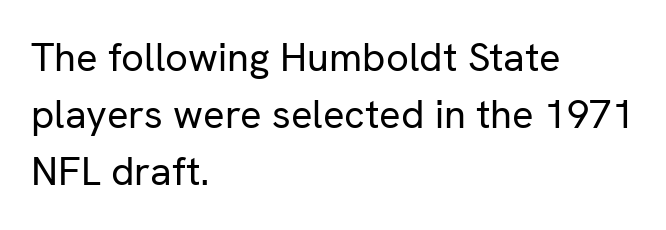
The image shows 40 px regular-weight sans-serif type, upright; set left-aligned, normal line spacing (1.43x), normal letter spacing, not underlined; low stroke contrast and a medium x-height.
